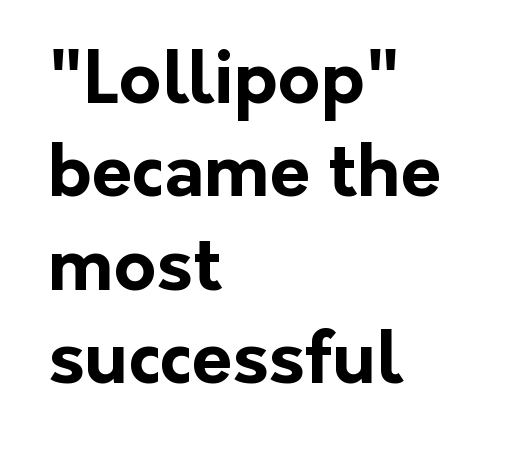
{"serif": "no", "italic": "no", "bold": "yes", "weight": "bold", "width": "normal", "stroke_contrast": "low", "x_height": "medium", "monospaced": "no", "underline": "no", "align": "left", "line_spacing": "normal", "line_spacing_ratio": 1.28, "letter_spacing": "normal", "letter_spacing_em": 0.0, "glyph_px": 73}
